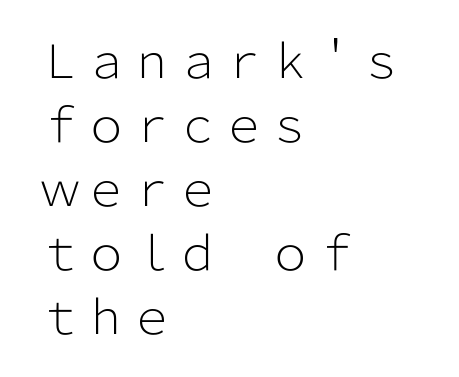
{"serif": "no", "italic": "no", "bold": "no", "weight": "light", "width": "normal", "stroke_contrast": "low", "x_height": "medium", "monospaced": "no", "underline": "no", "align": "left", "line_spacing": "normal", "line_spacing_ratio": 1.39, "letter_spacing": "normal", "letter_spacing_em": 0.0, "glyph_px": 46}
